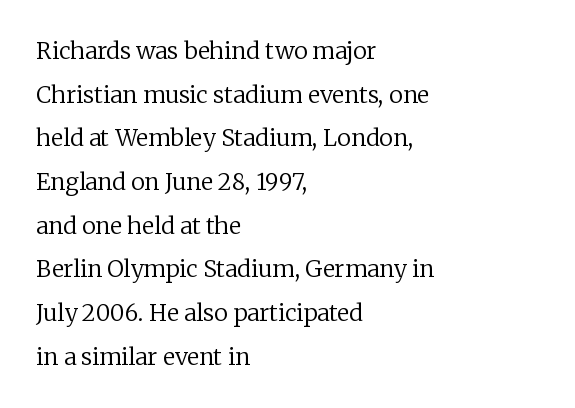
The baseline area is clear. The lines are quadded left. Every character sits straight up, as roman type does. Look at the tracking — it's just the regular setting, nothing added.
